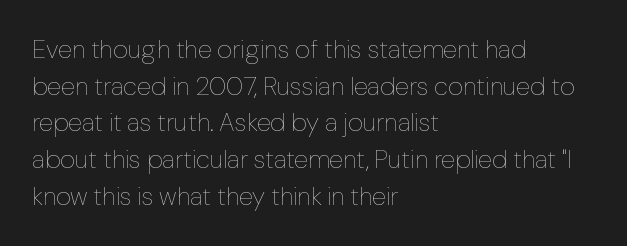
The image shows 26 px text type, upright; set left-aligned, normal line spacing (1.41x), normal letter spacing, not underlined.
